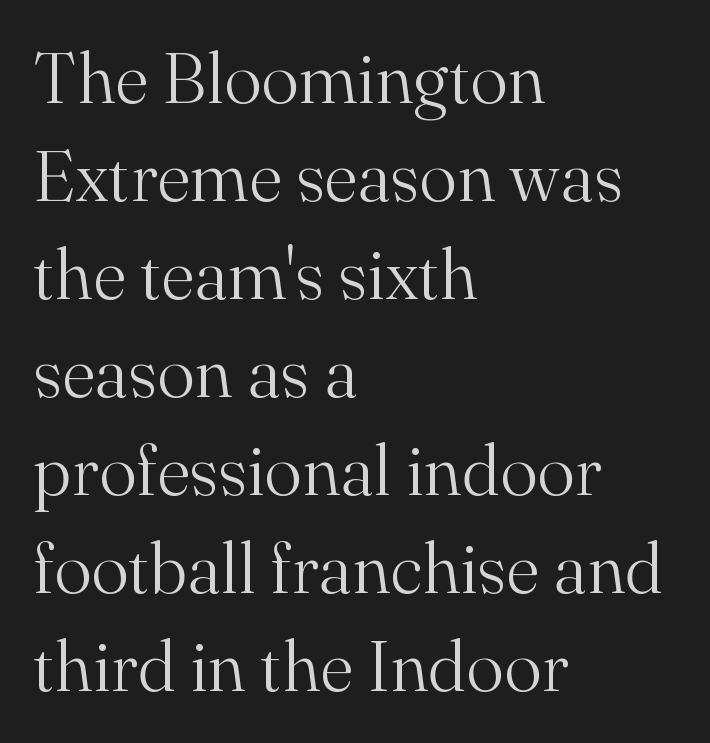
You can tell it's not italic because the verticals are truly vertical. Honestly, the row spacing looks completely unremarkable. Between one letter and the next there's only the usual sliver of space. This sample is left-justified, so line endings fall wherever the words run out. The strokes are not fattened; the text isn't bold. This sample has the flowing, uneven cadence of proportional lettering.
